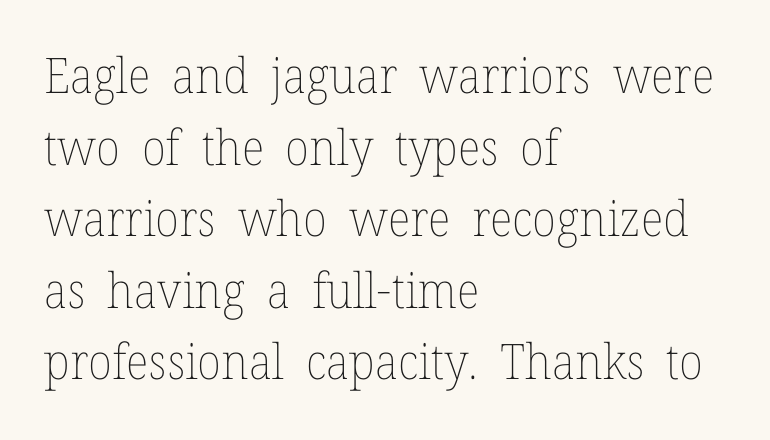
{"italic": "no", "bold": "no", "weight": "thin", "width": "normal", "stroke_contrast": "low", "x_height": "medium", "monospaced": "no", "underline": "no", "align": "left", "line_spacing": "normal", "line_spacing_ratio": 1.46, "letter_spacing": "normal", "letter_spacing_em": 0.0, "glyph_px": 49}
